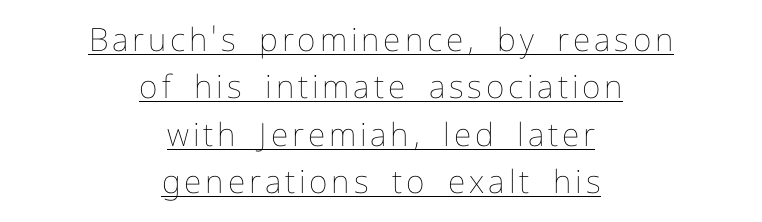
{"italic": "no", "bold": "no", "weight": "thin", "width": "normal", "stroke_contrast": "low", "x_height": "medium", "monospaced": "no", "underline": "yes", "align": "center", "line_spacing": "normal", "line_spacing_ratio": 1.48, "glyph_px": 32}
